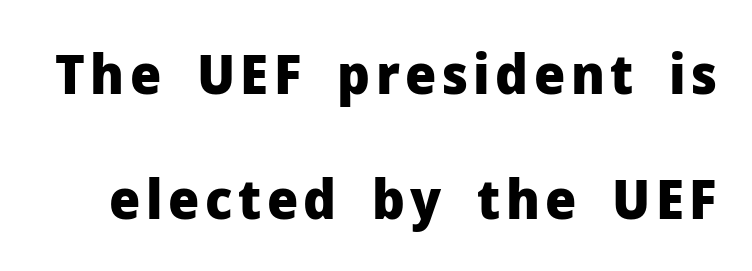
{"serif": "no", "italic": "no", "bold": "yes", "weight": "heavy", "width": "normal", "stroke_contrast": "low", "x_height": "medium", "monospaced": "no", "underline": "no", "line_spacing": "loose", "line_spacing_ratio": 2.27, "glyph_px": 55}
